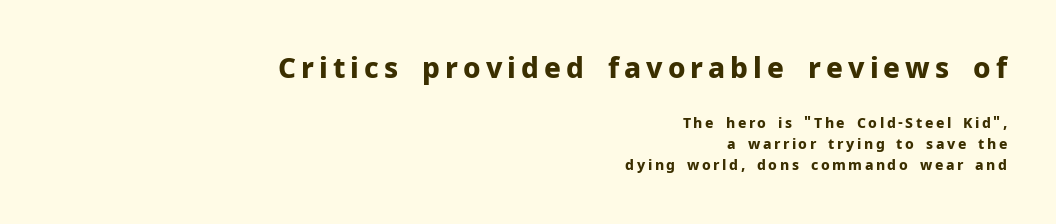
Strokes here are thick enough to call this a true bold. Quick note: underline off. Vertically, the passage feels balanced, rows spaced as you'd expect. Top chunk: large. Bottom chunk: small. Spacing verdict: proportional, widths tailored to each character.
